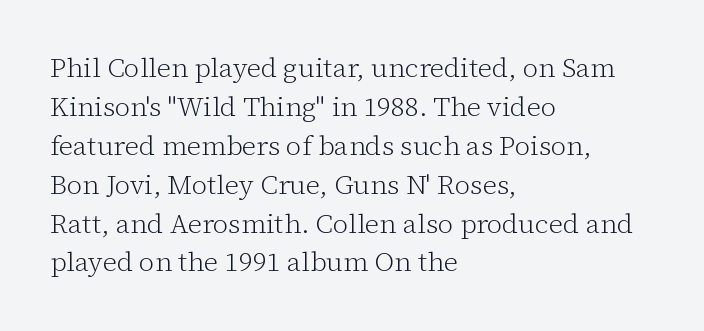
{"italic": "no", "bold": "no", "underline": "no", "align": "left", "line_spacing": "normal", "line_spacing_ratio": 1.44, "letter_spacing": "normal", "letter_spacing_em": 0.0, "glyph_px": 27}
